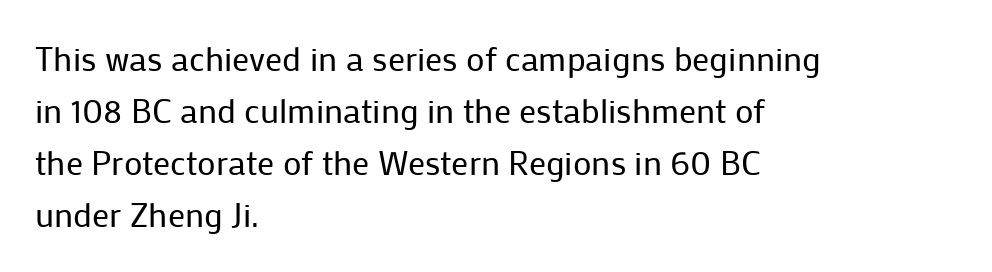
Q: Is the text bold? A: No.
Q: Is the text italic (slanted)? A: No, it is upright.
Q: Is the typeface a serif or a sans-serif typeface? A: Sans-serif.
Q: Is the text underlined? A: No.
Q: How is the paragraph aligned? A: Left-aligned.
Q: Is the spacing between letters normal or unusually wide? A: Normal.
Q: Is the spacing between lines tight, normal or loose? A: Normal.
Q: Width (condensed, normal, or wide)? A: Normal.
Q: Stroke contrast? A: Low.
Q: x-height? A: Medium.
Q: Monospaced? A: No.
